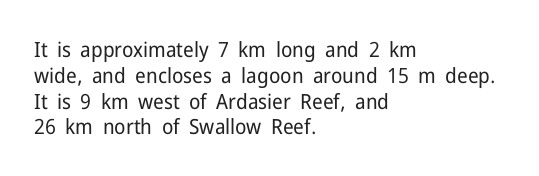
{"italic": "no", "bold": "no", "underline": "no", "align": "left", "line_spacing_ratio": 1.23, "letter_spacing": "normal", "letter_spacing_em": 0.0, "glyph_px": 21}
